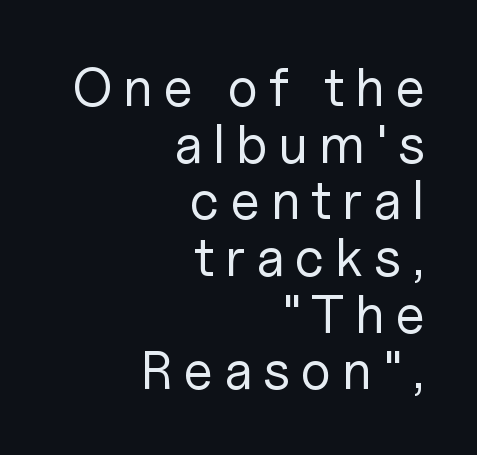
Q: Is the text bold? A: No.
Q: Is the text italic (slanted)? A: No, it is upright.
Q: Is the typeface a serif or a sans-serif typeface? A: Sans-serif.
Q: Is the text underlined? A: No.
Q: How is the paragraph aligned? A: Right-aligned.
Q: Is the spacing between letters normal or unusually wide? A: Unusually wide.
Q: Is the spacing between lines tight, normal or loose? A: Tight.
Q: Width (condensed, normal, or wide)? A: Normal.
Q: Stroke contrast? A: Low.
Q: x-height? A: Medium.
Q: Monospaced? A: No.
